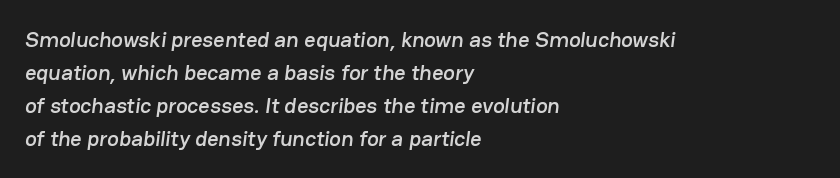
Short and long lines alike share a common starting point at left. Line spacing here is normal. Underline: absent. Observe the ordinary spacing: letters are neighbours, not strangers.
